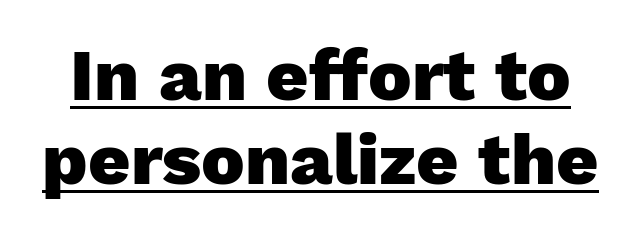
The image shows 73 px heavy sans-serif type, upright; set tight line spacing (1.15x), normal letter spacing, underlined; low stroke contrast and a medium x-height.
